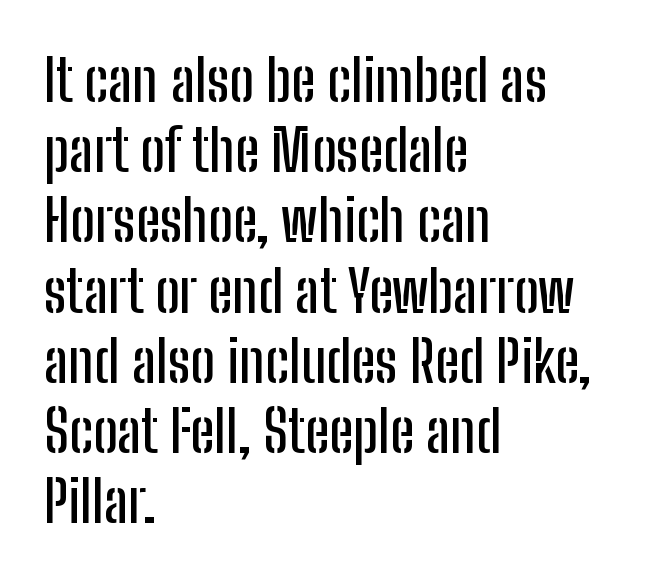
The image shows 58 px condensed sans-serif type, upright; set left-aligned, line spacing 1.21x, normal letter spacing, not underlined; low stroke contrast and a medium x-height.
